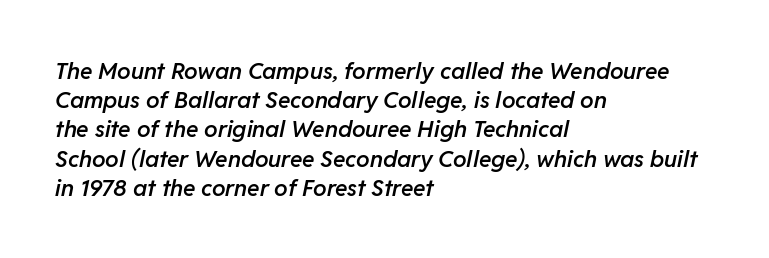
{"italic": "yes", "lean": "right", "slant_degrees": 11, "bold": "semi", "underline": "no", "align": "left", "line_spacing": "normal", "line_spacing_ratio": 1.27, "letter_spacing": "normal", "letter_spacing_em": 0.0, "glyph_px": 23}
